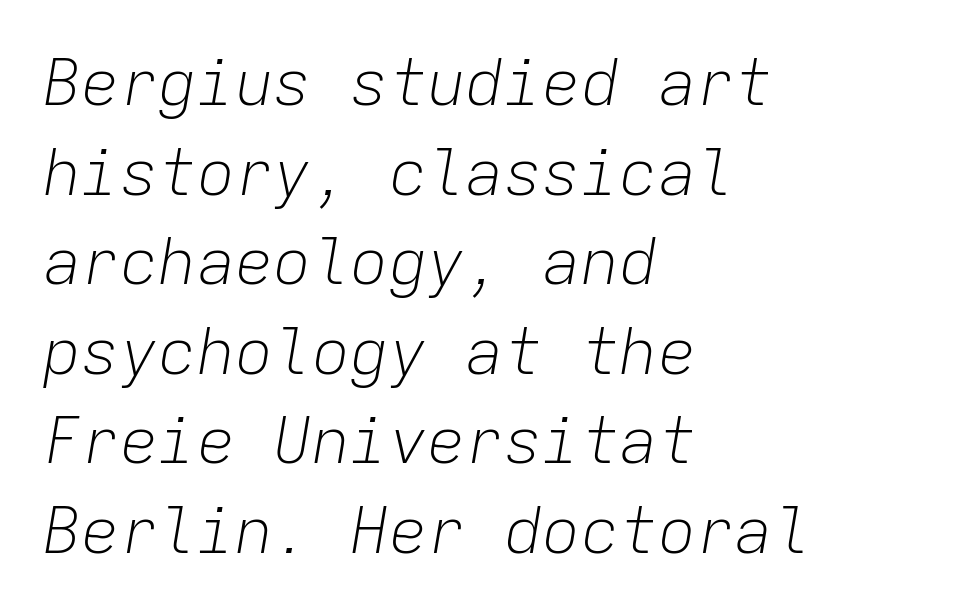
Q: Is the text bold? A: No.
Q: Is the text italic (slanted)? A: Yes, it leans right by about 9 degrees.
Q: Is the text underlined? A: No.
Q: How is the paragraph aligned? A: Left-aligned.
Q: Is the spacing between letters normal or unusually wide? A: Normal.
Q: Is the spacing between lines tight, normal or loose? A: Normal.
Q: Width (condensed, normal, or wide)? A: Normal.
Q: Stroke contrast? A: Low.
Q: x-height? A: Medium.
Q: Monospaced? A: Yes.
